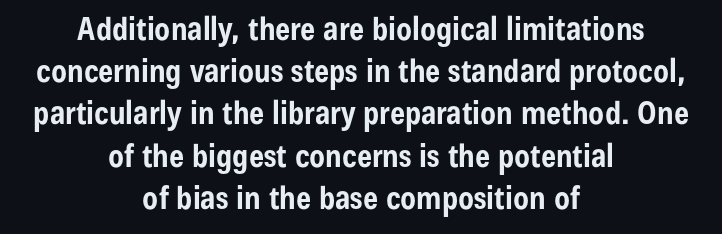
The image shows 32 px bold, condensed sans-serif type, upright; set centered, normal line spacing (1.32x), normal letter spacing, not underlined; low stroke contrast and a medium x-height.
